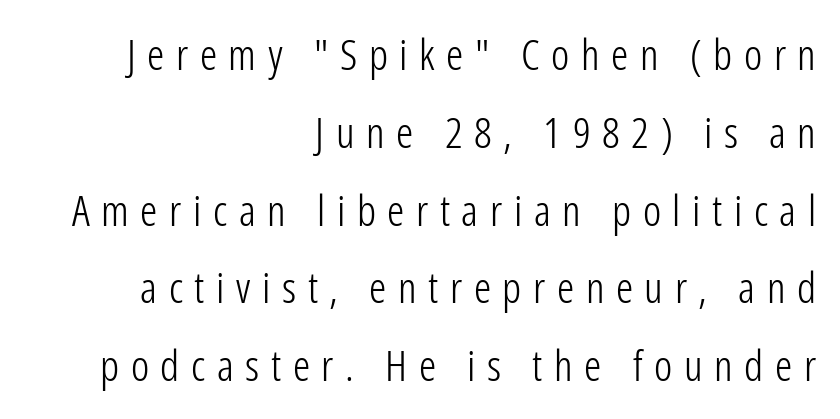
The image shows 43 px light, condensed sans-serif type, upright; set right-aligned, line spacing 1.81x, unusually wide letter spacing (+0.27 em), not underlined; low stroke contrast and a medium x-height.
